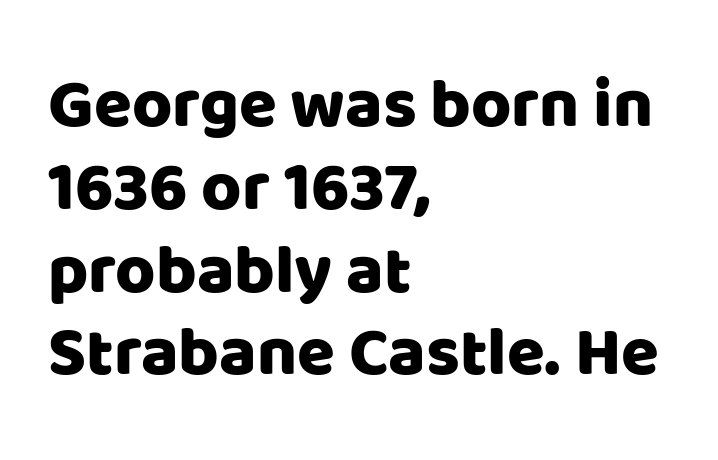
Unmarked baselines from the first word to the last. Left-aligned paragraph, ragged on the right. Posture: straight, roman, zero tilt. Nothing unusual about the tracking: characters are spaced as the font intends. A typesetter would label this face a sans.
